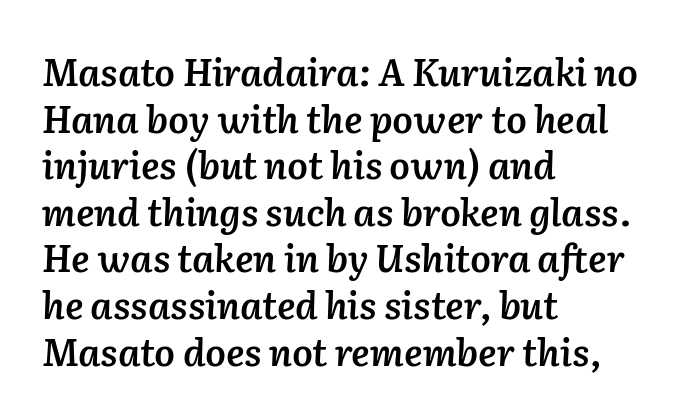
Q: Is the text bold? A: Semi-bold.
Q: Is the text italic (slanted)? A: Yes, it leans right by about 2 degrees.
Q: Is the text underlined? A: No.
Q: How is the paragraph aligned? A: Left-aligned.
Q: Is the spacing between letters normal or unusually wide? A: Normal.
Q: Is the spacing between lines tight, normal or loose? A: Normal.
Q: Width (condensed, normal, or wide)? A: Normal.
Q: Stroke contrast? A: Low.
Q: x-height? A: Medium.
Q: Monospaced? A: No.
